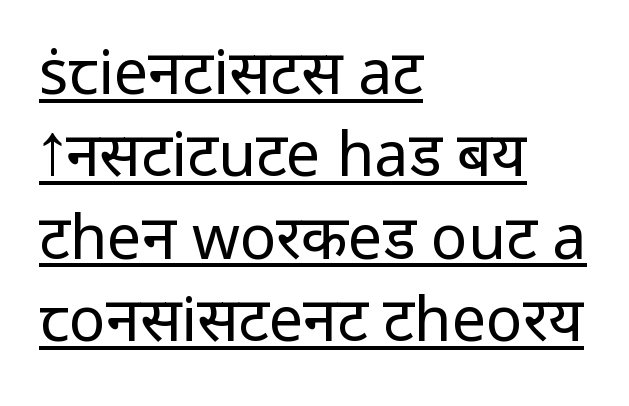
The image shows 61 px regular-weight sans-serif type, upright; set left-aligned, normal line spacing (1.35x), normal letter spacing, underlined; low stroke contrast and a medium x-height.
